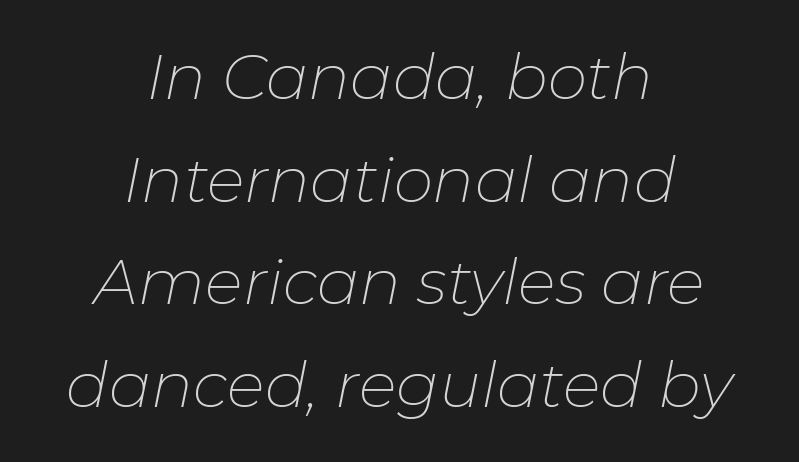
This sample uses plain, unmodified letter spacing. If you drew a line through each stem, it would be angled. Rows of type keep a routine distance in the vertical direction. Compared with a flush-left layout, this one balances lines on the center instead. Check under the words: just untouched page. This reads as an unemphasized weight, regular at the heaviest.
